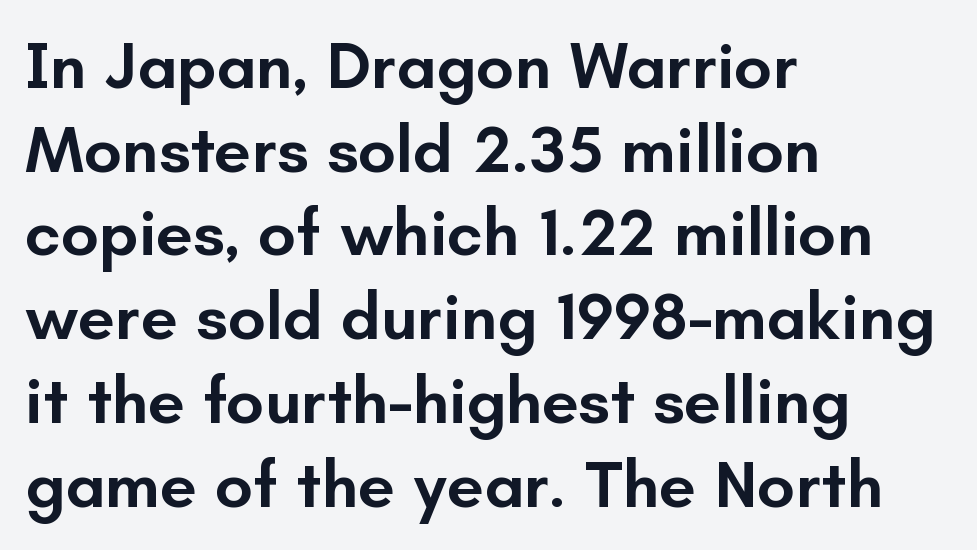
{"serif": "no", "italic": "no", "bold": "semi", "weight": "semibold", "width": "normal", "stroke_contrast": "low", "x_height": "small", "monospaced": "no", "underline": "no", "align": "left", "line_spacing": "normal", "line_spacing_ratio": 1.25, "letter_spacing": "normal", "letter_spacing_em": 0.0, "glyph_px": 67}
